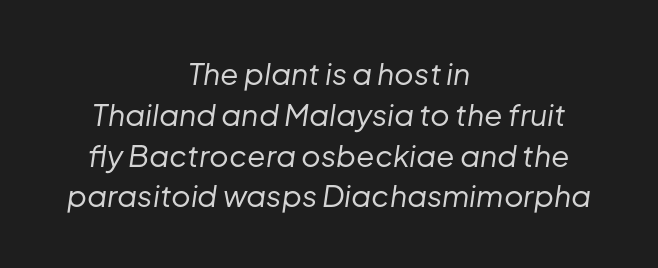
Q: Is the text bold? A: No.
Q: Is the text italic (slanted)? A: Yes, it leans right by about 8 degrees.
Q: Is the text underlined? A: No.
Q: How is the paragraph aligned? A: Centered.
Q: Is the spacing between letters normal or unusually wide? A: Normal.
Q: Is the spacing between lines tight, normal or loose? A: Normal.
Q: Width (condensed, normal, or wide)? A: Normal.
Q: Stroke contrast? A: Low.
Q: x-height? A: Medium.
Q: Monospaced? A: No.
